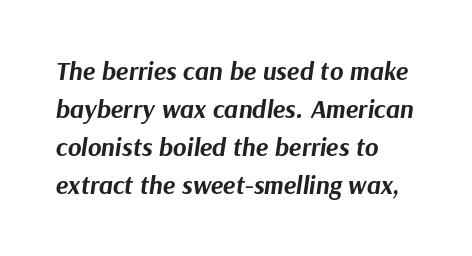
Q: Is the text bold? A: Yes.
Q: Is the text italic (slanted)? A: Yes, it leans right by about 9 degrees.
Q: Is the text underlined? A: No.
Q: How is the paragraph aligned? A: Left-aligned.
Q: Is the spacing between letters normal or unusually wide? A: Normal.
Q: Is the spacing between lines tight, normal or loose? A: Normal.
